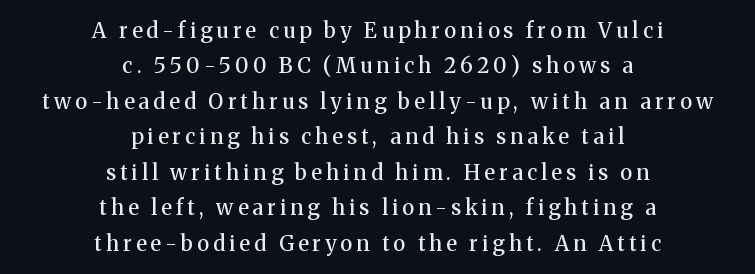
Q: Is the text bold? A: Semi-bold.
Q: Is the text italic (slanted)? A: No, it is upright.
Q: Is the text underlined? A: No.
Q: How is the paragraph aligned? A: Centered.
Q: Is the spacing between letters normal or unusually wide? A: Unusually wide.
Q: Is the spacing between lines tight, normal or loose? A: Normal.
